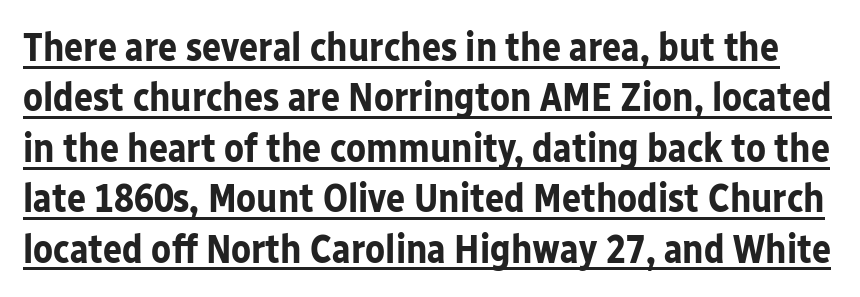
Q: Is the text bold? A: Yes.
Q: Is the text italic (slanted)? A: No, it is upright.
Q: Is the typeface a serif or a sans-serif typeface? A: Sans-serif.
Q: Is the text underlined? A: Yes.
Q: Is the spacing between letters normal or unusually wide? A: Normal.
Q: Is the spacing between lines tight, normal or loose? A: Normal.
Q: Width (condensed, normal, or wide)? A: Normal.
Q: Stroke contrast? A: Low.
Q: x-height? A: Medium.
Q: Monospaced? A: No.
